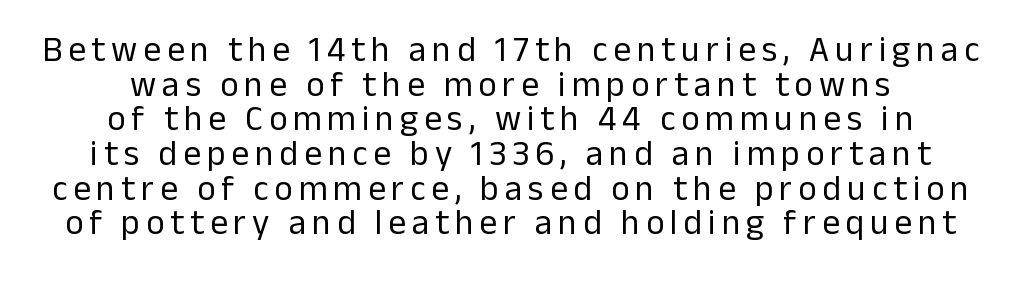
The image shows 35 px regular-weight sans-serif type, upright; set centered, tight line spacing (0.99x), not underlined; low stroke contrast and a medium x-height.
